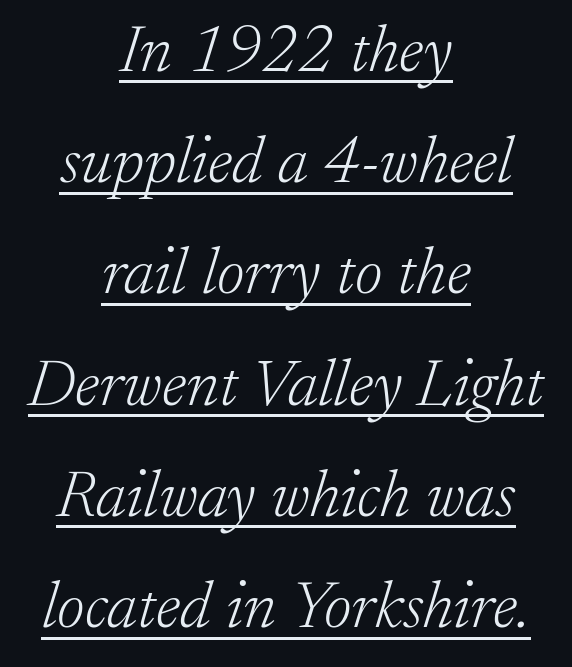
This is serif lettering, the kind often seen in printed books. Notice how descenders clear the ascenders below comfortably — that's standard leading. Students, note that the glyphs here touch the page at normal intervals. Glance below the letters and you will spot a drawn line. Spacing verdict: proportional, widths tailored to each character. The weight tops out at a normal text grade.
